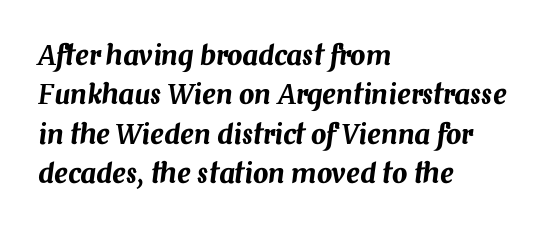
The image shows 27 px text type, italic (leaning right); set left-aligned, normal line spacing (1.46x), normal letter spacing, not underlined.
